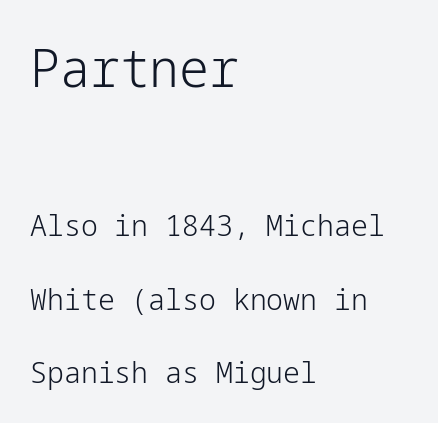
Q: Is the text bold? A: No.
Q: Is the text italic (slanted)? A: No, it is upright.
Q: Is the typeface a serif or a sans-serif typeface? A: Sans-serif.
Q: Is the text underlined? A: No.
Q: How is the paragraph aligned? A: Left-aligned.
Q: Is the spacing between letters normal or unusually wide? A: Normal.
Q: Is the spacing between lines tight, normal or loose? A: Loose.
Q: Which block of text is set in a larger size, the first (top) or the second (bottom)? A: The first (top) one.
Q: Width (condensed, normal, or wide)? A: Normal.
Q: Stroke contrast? A: Low.
Q: x-height? A: Medium.
